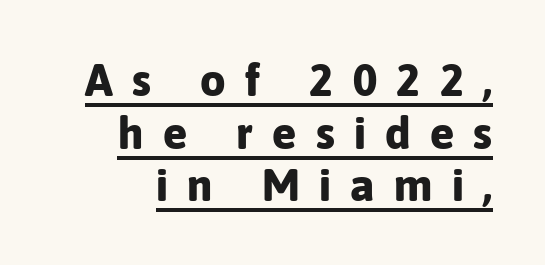
Q: Is the text bold? A: Yes.
Q: Is the text italic (slanted)? A: No, it is upright.
Q: Is the typeface a serif or a sans-serif typeface? A: Sans-serif.
Q: Is the text underlined? A: Yes.
Q: Is the spacing between letters normal or unusually wide? A: Unusually wide.
Q: Width (condensed, normal, or wide)? A: Normal.
Q: Stroke contrast? A: Low.
Q: x-height? A: Medium.
Q: Monospaced? A: No.
